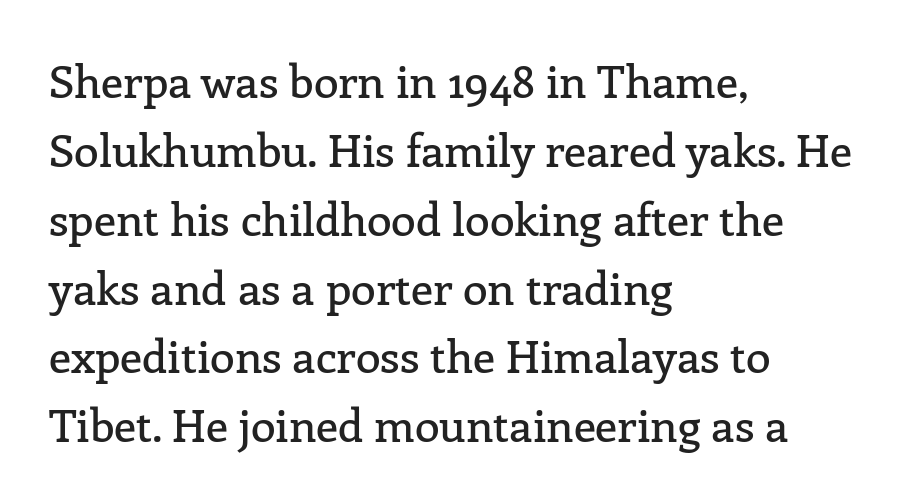
A typesetter would call this proportional, since set widths differ per character. Every row of glyphs begins at an identical x-position on the left. A bare baseline throughout the passage. Leading: standard. Notice how the stems are strictly vertical — no italics here.
